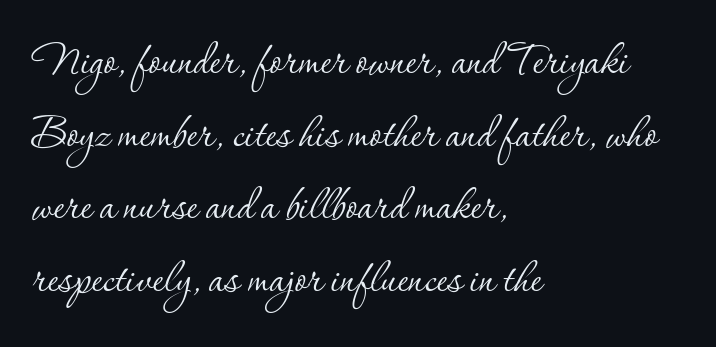
Type style note: has serifs. The line texture is even and compact thanks to regular tracking. Has an underline been added? It has not. A student would call this left alignment; a typographer would say flush left, rag right.
